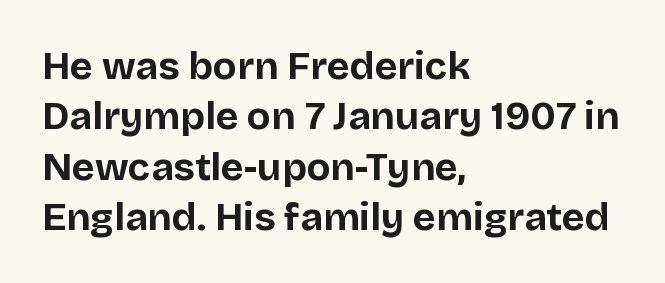
The image shows 39 px bold sans-serif type, upright; set left-aligned, normal line spacing (1.29x), normal letter spacing, not underlined; low stroke contrast and a large x-height.
